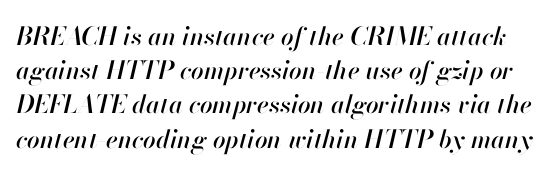
{"italic": "yes", "lean": "right", "slant_degrees": 13, "underline": "no", "line_spacing": "normal", "line_spacing_ratio": 1.37, "letter_spacing": "normal", "letter_spacing_em": 0.0, "glyph_px": 25}
